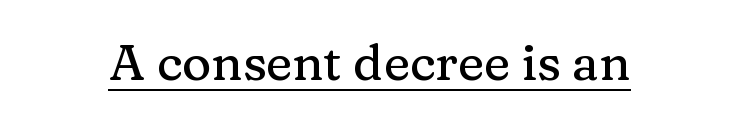
The image shows 50 px serif type, upright; set normal letter spacing, underlined; medium stroke contrast and a medium x-height.
